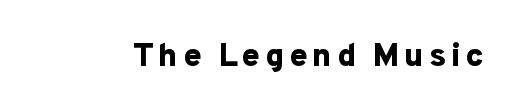
{"serif": "no", "italic": "no", "bold": "yes", "weight": "bold", "width": "normal", "stroke_contrast": "low", "x_height": "medium", "monospaced": "no", "underline": "no", "glyph_px": 33}
